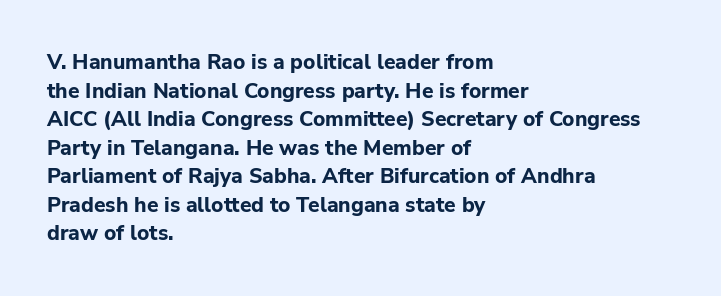
The image shows 21 px bold type, upright; set left-aligned, normal line spacing (1.36x), normal letter spacing, not underlined.
